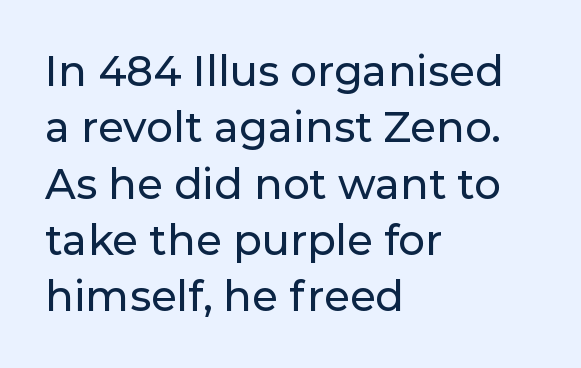
{"serif": "no", "italic": "no", "width": "normal", "stroke_contrast": "low", "x_height": "medium", "monospaced": "no", "underline": "no", "align": "left", "line_spacing": "normal", "line_spacing_ratio": 1.34, "letter_spacing": "normal", "letter_spacing_em": 0.0, "glyph_px": 42}
